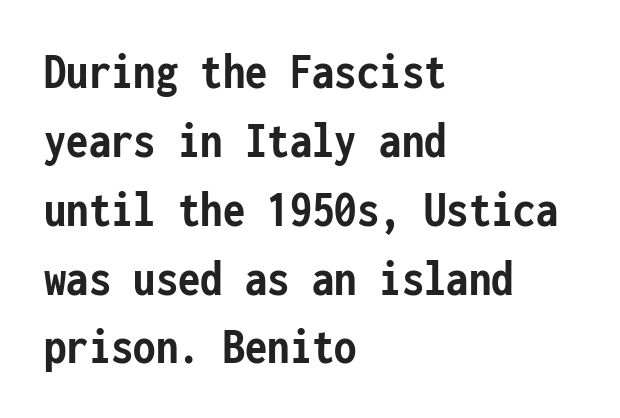
Q: Is the text bold? A: Yes.
Q: Is the text italic (slanted)? A: No, it is upright.
Q: Is the typeface a serif or a sans-serif typeface? A: Sans-serif.
Q: Is the text underlined? A: No.
Q: How is the paragraph aligned? A: Left-aligned.
Q: Is the spacing between letters normal or unusually wide? A: Normal.
Q: Is the spacing between lines tight, normal or loose? A: Normal.
Q: Width (condensed, normal, or wide)? A: Condensed.
Q: Stroke contrast? A: Low.
Q: x-height? A: Medium.
Q: Monospaced? A: Yes.
